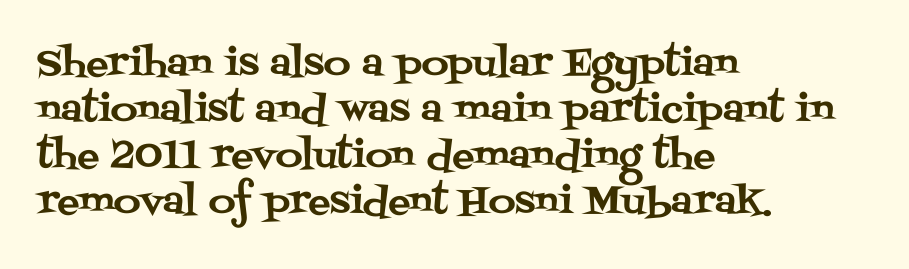
Q: Is the text italic (slanted)? A: No, it is upright.
Q: Is the typeface a serif or a sans-serif typeface? A: Serif.
Q: Is the text underlined? A: No.
Q: How is the paragraph aligned? A: Left-aligned.
Q: Is the spacing between letters normal or unusually wide? A: Normal.
Q: Width (condensed, normal, or wide)? A: Normal.
Q: Stroke contrast? A: Medium.
Q: x-height? A: Large.
Q: Monospaced? A: No.
